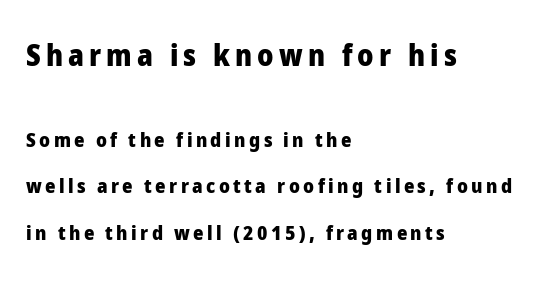
Q: Is the text bold? A: Yes.
Q: Is the text italic (slanted)? A: No, it is upright.
Q: Is the typeface a serif or a sans-serif typeface? A: Sans-serif.
Q: Is the text underlined? A: No.
Q: How is the paragraph aligned? A: Left-aligned.
Q: Is the spacing between lines tight, normal or loose? A: Loose.
Q: Which block of text is set in a larger size, the first (top) or the second (bottom)? A: The first (top) one.
Q: Width (condensed, normal, or wide)? A: Normal.
Q: Stroke contrast? A: Low.
Q: x-height? A: Medium.
Q: Monospaced? A: No.
